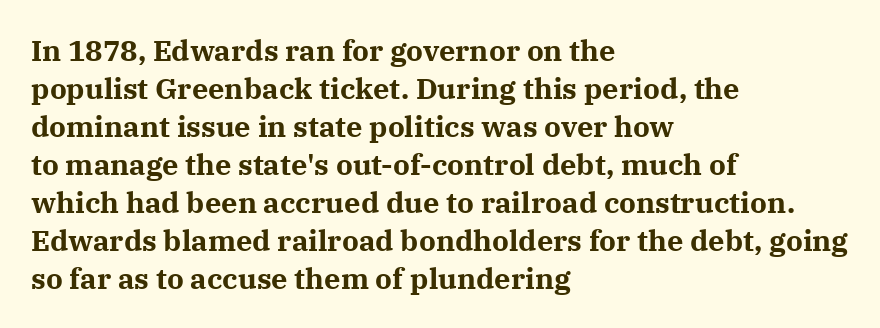
Q: Is the text bold? A: Yes.
Q: Is the text italic (slanted)? A: No, it is upright.
Q: Is the typeface a serif or a sans-serif typeface? A: Serif.
Q: Is the text underlined? A: No.
Q: How is the paragraph aligned? A: Left-aligned.
Q: Is the spacing between letters normal or unusually wide? A: Normal.
Q: Is the spacing between lines tight, normal or loose? A: Normal.
Q: Width (condensed, normal, or wide)? A: Normal.
Q: Stroke contrast? A: Medium.
Q: x-height? A: Medium.
Q: Monospaced? A: No.
